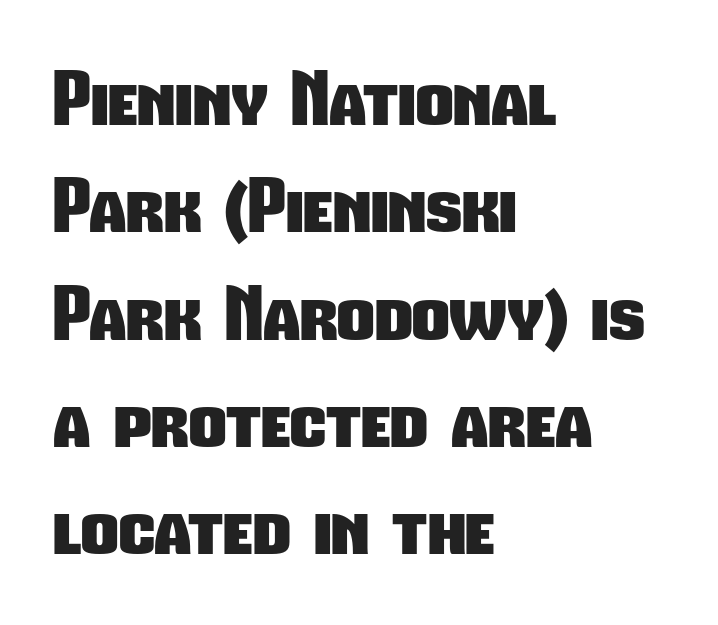
The image shows 73 px heavy, condensed sans-serif type; set left-aligned, normal line spacing (1.47x), normal letter spacing, not underlined; low stroke contrast and a medium x-height.
